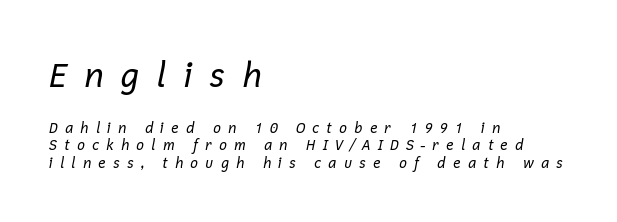
Q: Is the text bold? A: No.
Q: Is the text italic (slanted)? A: Yes, it leans right by about 12 degrees.
Q: Is the text underlined? A: No.
Q: How is the paragraph aligned? A: Left-aligned.
Q: Is the spacing between letters normal or unusually wide? A: Unusually wide.
Q: Is the spacing between lines tight, normal or loose? A: Normal.
Q: Which block of text is set in a larger size, the first (top) or the second (bottom)? A: The first (top) one.
Q: Width (condensed, normal, or wide)? A: Normal.
Q: Stroke contrast? A: Low.
Q: x-height? A: Medium.
Q: Monospaced? A: No.
